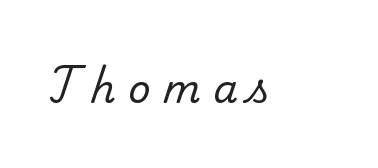
The image shows 39 px regular-weight serif type; set unusually wide letter spacing (+0.32 em), not underlined; low stroke contrast and a small x-height.
